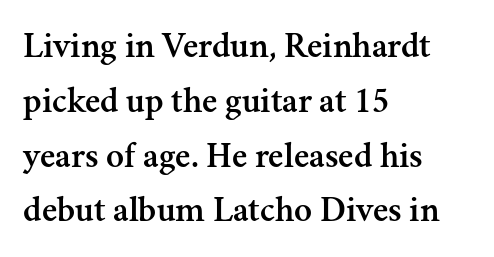
Q: Is the text italic (slanted)? A: No, it is upright.
Q: Is the typeface a serif or a sans-serif typeface? A: Serif.
Q: Is the text underlined? A: No.
Q: How is the paragraph aligned? A: Left-aligned.
Q: Is the spacing between letters normal or unusually wide? A: Normal.
Q: Is the spacing between lines tight, normal or loose? A: Normal.
Q: Width (condensed, normal, or wide)? A: Normal.
Q: Stroke contrast? A: Medium.
Q: x-height? A: Small.
Q: Monospaced? A: No.
